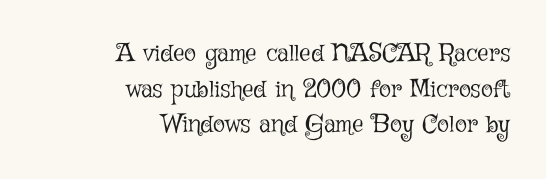
Q: Is the text bold? A: No.
Q: Is the text italic (slanted)? A: No, it is upright.
Q: Is the text underlined? A: No.
Q: How is the paragraph aligned? A: Right-aligned.
Q: Is the spacing between letters normal or unusually wide? A: Normal.
Q: Is the spacing between lines tight, normal or loose? A: Normal.
